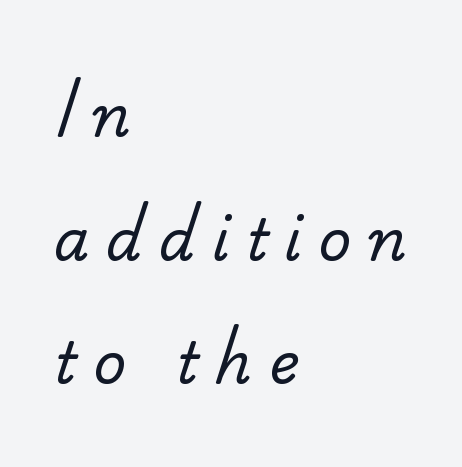
Q: Is the text bold? A: No.
Q: Is the typeface a serif or a sans-serif typeface? A: Sans-serif.
Q: Is the text underlined? A: No.
Q: How is the paragraph aligned? A: Left-aligned.
Q: Is the spacing between letters normal or unusually wide? A: Unusually wide.
Q: Is the spacing between lines tight, normal or loose? A: Loose.
Q: Width (condensed, normal, or wide)? A: Normal.
Q: Stroke contrast? A: Low.
Q: x-height? A: Small.
Q: Monospaced? A: No.
